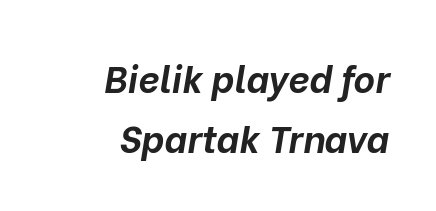
Caption: bold face, heavy strokes. The baseline area is clear. Layout note: lines flush right. Regular leading. The rendering uses natural spacing where letterforms have individual widths. The lettering tilts uniformly, giving the passage an italic look.
